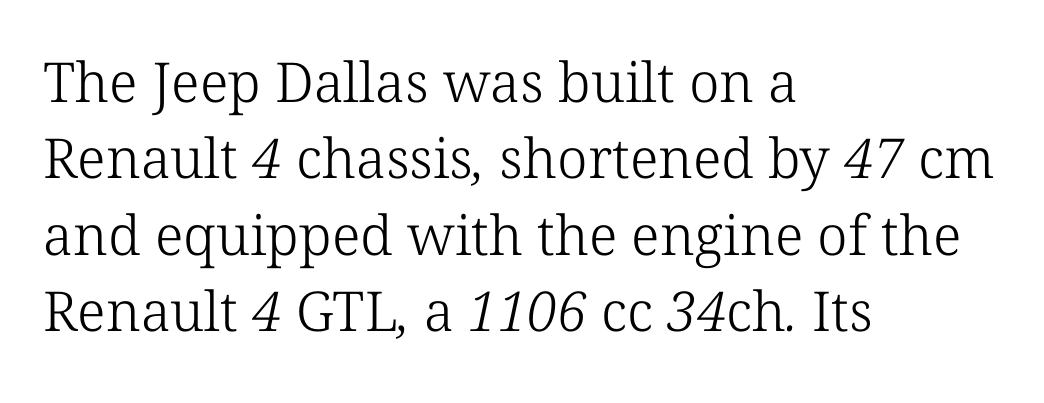
Q: Is the text bold? A: No.
Q: Is the typeface a serif or a sans-serif typeface? A: Serif.
Q: Is the text underlined? A: No.
Q: How is the paragraph aligned? A: Left-aligned.
Q: Is the spacing between letters normal or unusually wide? A: Normal.
Q: Is the spacing between lines tight, normal or loose? A: Normal.
Q: Width (condensed, normal, or wide)? A: Normal.
Q: Stroke contrast? A: Low.
Q: x-height? A: Medium.
Q: Monospaced? A: No.
